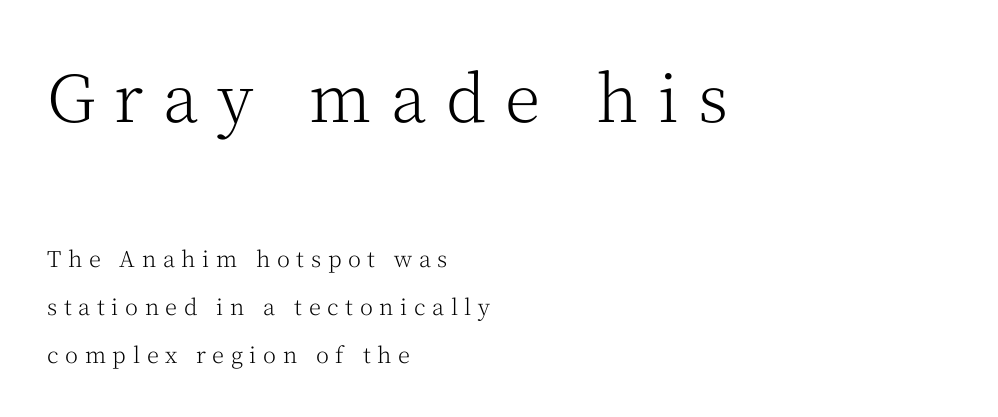
Does the bottom block carry the larger type? No, the top block does. The passage shown is not underscored anywhere. The rendering uses natural spacing where letterforms have individual widths. The typeface chosen for these lines features serifs. Airy leading.
